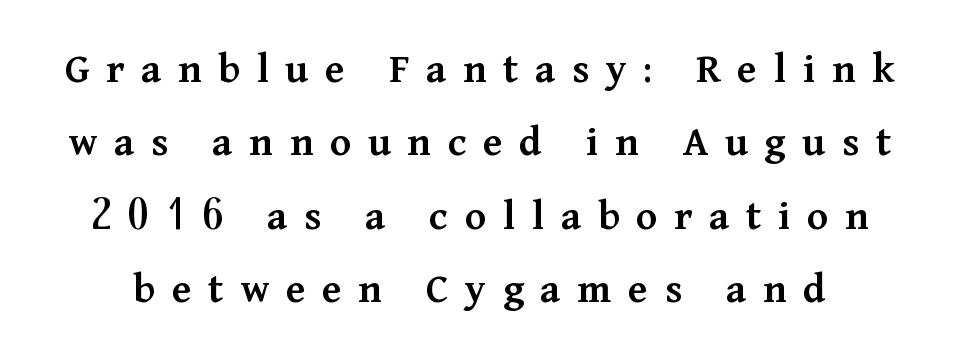
{"serif": "yes", "italic": "no", "bold": "semi", "weight": "semibold", "width": "normal", "stroke_contrast": "medium", "x_height": "medium", "monospaced": "no", "underline": "no", "line_spacing": "normal", "line_spacing_ratio": 1.67, "letter_spacing": "wide", "letter_spacing_em": 0.38, "glyph_px": 44}
